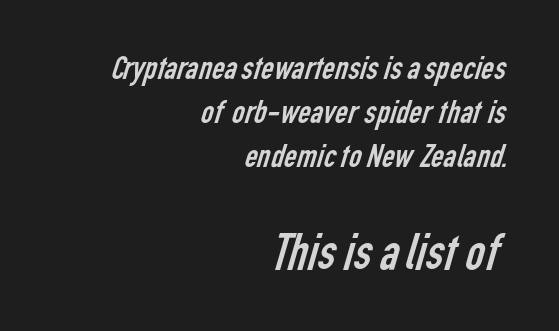
Q: Is the text bold? A: No.
Q: Is the typeface a serif or a sans-serif typeface? A: Sans-serif.
Q: Is the text underlined? A: No.
Q: How is the paragraph aligned? A: Right-aligned.
Q: Is the spacing between letters normal or unusually wide? A: Normal.
Q: Is the spacing between lines tight, normal or loose? A: Normal.
Q: Which block of text is set in a larger size, the first (top) or the second (bottom)? A: The second (bottom) one.
Q: Width (condensed, normal, or wide)? A: Condensed.
Q: Stroke contrast? A: Low.
Q: x-height? A: Medium.
Q: Monospaced? A: No.
